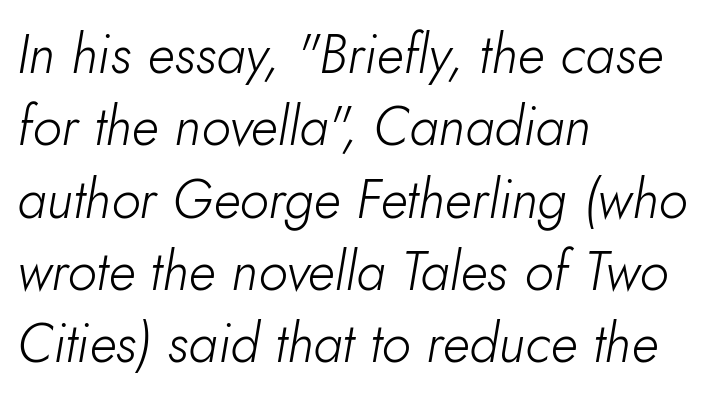
Observe the lean: these are italic letterforms. A classic flush-left, rag-right setting is used for this passage. Letters have the restrained weight of plain body copy at most. Here the designer chose a conventional face with non-uniform glyph widths. Only glyphs here, with clear space below each row. The lines sit at an ordinary, default distance from one another.
